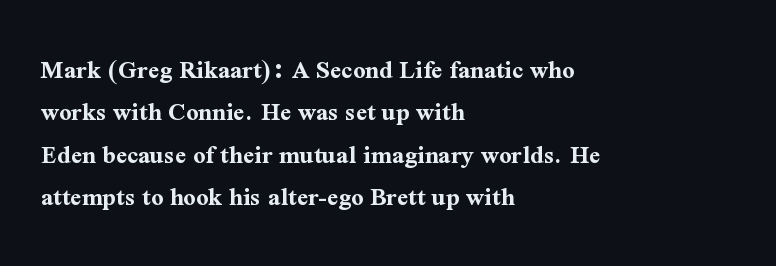
Q: Is the text bold? A: Yes.
Q: Is the text italic (slanted)? A: No, it is upright.
Q: Is the text underlined? A: No.
Q: How is the paragraph aligned? A: Left-aligned.
Q: Is the spacing between letters normal or unusually wide? A: Normal.
Q: Is the spacing between lines tight, normal or loose? A: Normal.
